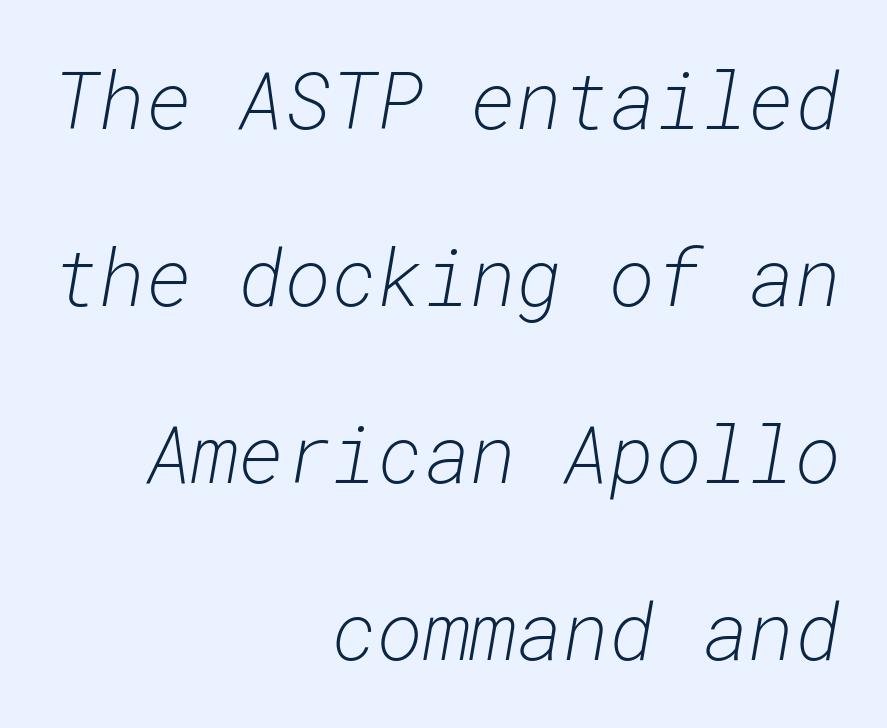
{"italic": "yes", "lean": "right", "slant_degrees": 10, "bold": "no", "weight": "light", "width": "normal", "stroke_contrast": "low", "x_height": "medium", "monospaced": "yes", "underline": "no", "align": "right", "line_spacing": "loose", "line_spacing_ratio": 2.24, "letter_spacing": "normal", "letter_spacing_em": 0.0, "glyph_px": 79}
